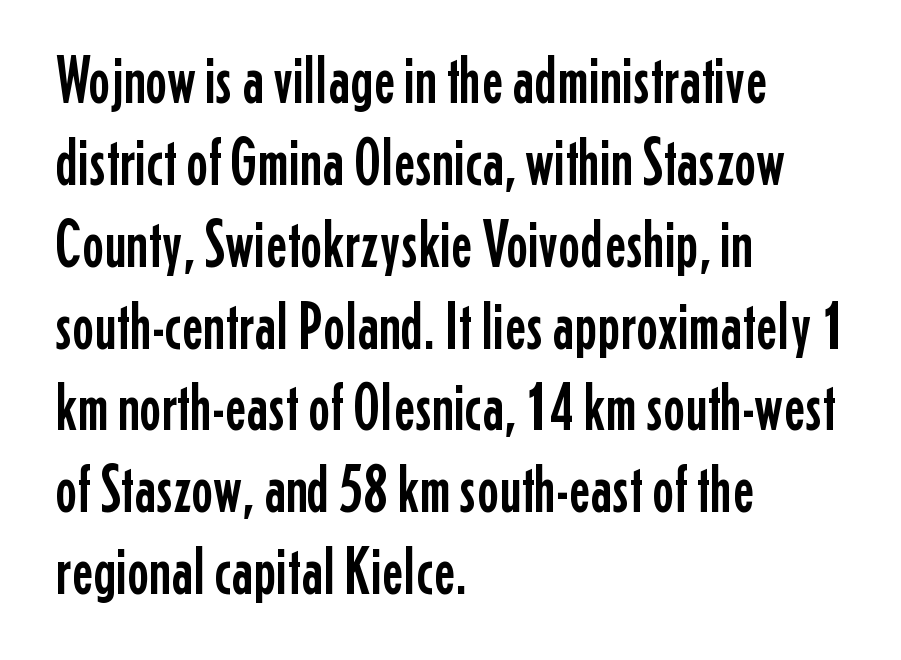
The image shows 66 px condensed sans-serif type, upright; set left-aligned, line spacing 1.24x, normal letter spacing, not underlined; low stroke contrast and a medium x-height.
